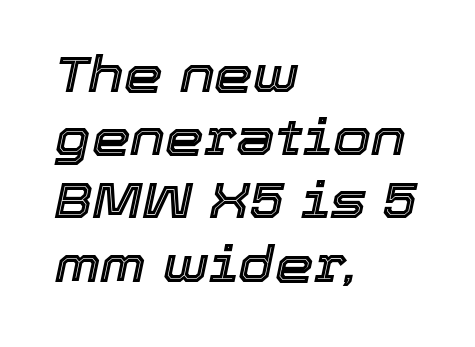
Students, observe: this is what conventionally led text looks like. Is this a fixed-width face? No — the glyphs have proportional, varying widths. Bare-footed words on every line. You can tell it's italic because the verticals aren't actually vertical. The paragraph has a hard left edge and a soft right edge. The letters sit at their default tracking, neither squeezed nor spread.
